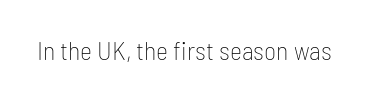
Q: Is the text bold? A: No.
Q: Is the text italic (slanted)? A: No, it is upright.
Q: Is the text underlined? A: No.
Q: Is the spacing between letters normal or unusually wide? A: Normal.
